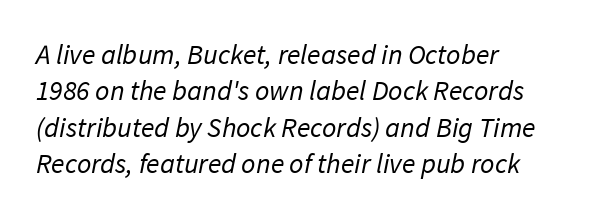
Q: Is the text bold? A: No.
Q: Is the typeface a serif or a sans-serif typeface? A: Sans-serif.
Q: Is the text underlined? A: No.
Q: How is the paragraph aligned? A: Left-aligned.
Q: Is the spacing between letters normal or unusually wide? A: Normal.
Q: Is the spacing between lines tight, normal or loose? A: Normal.
Q: Width (condensed, normal, or wide)? A: Normal.
Q: Stroke contrast? A: Low.
Q: x-height? A: Medium.
Q: Monospaced? A: No.
